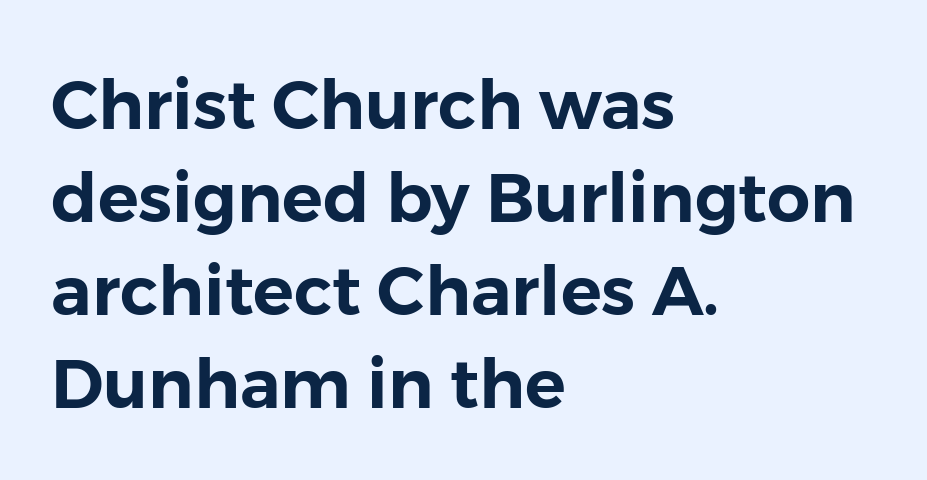
Q: Is the text italic (slanted)? A: No, it is upright.
Q: Is the typeface a serif or a sans-serif typeface? A: Sans-serif.
Q: Is the text underlined? A: No.
Q: How is the paragraph aligned? A: Left-aligned.
Q: Is the spacing between letters normal or unusually wide? A: Normal.
Q: Is the spacing between lines tight, normal or loose? A: Normal.
Q: Width (condensed, normal, or wide)? A: Normal.
Q: Stroke contrast? A: Low.
Q: x-height? A: Medium.
Q: Monospaced? A: No.
